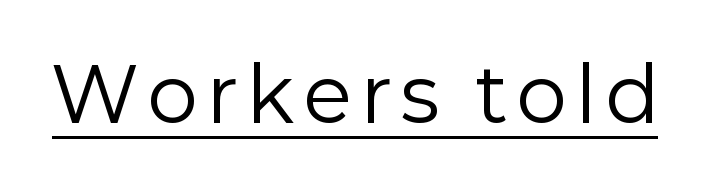
Q: Is the text bold? A: No.
Q: Is the text italic (slanted)? A: No, it is upright.
Q: Is the typeface a serif or a sans-serif typeface? A: Sans-serif.
Q: Is the text underlined? A: Yes.
Q: Width (condensed, normal, or wide)? A: Normal.
Q: Stroke contrast? A: Low.
Q: x-height? A: Medium.
Q: Monospaced? A: No.
